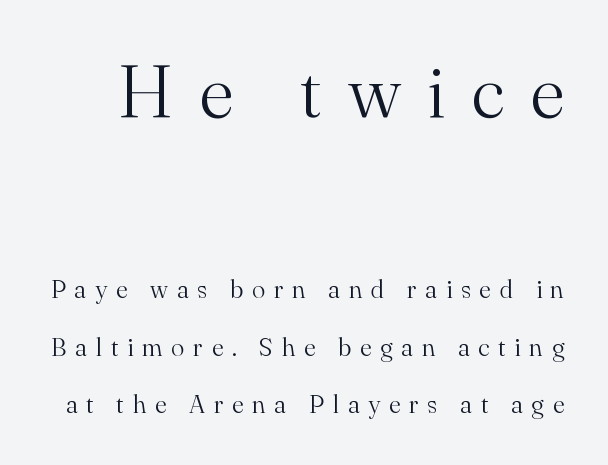
Do the characters align in a grid? No, the font is proportional. Which chunk is bigger? The first one — the top block dwarfs the bottom. The block of text is sparse from top to bottom, with ample space between rows. Each stroke keeps to a modest, everyday thickness or less. The specimen omits any rule beneath the text block's lines. This rendering widens character spacing well past its baseline value.
